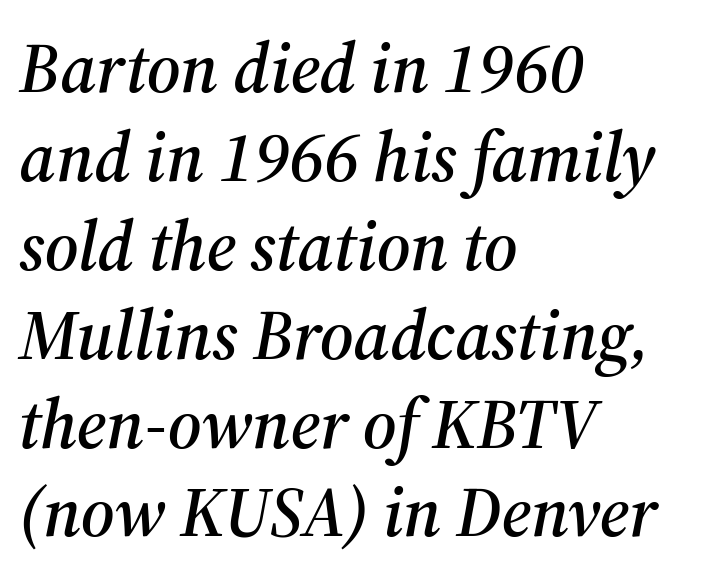
Standard letterfit; no display-style spreading of the glyphs. The passage shown is not underscored anywhere. Horizontal alignment here is leftward, the default for most running prose. The face used here is proportionally spaced, like ordinary book or web type. Emphasis-style slanted type is in use. To sum up the face: it has serifs.
